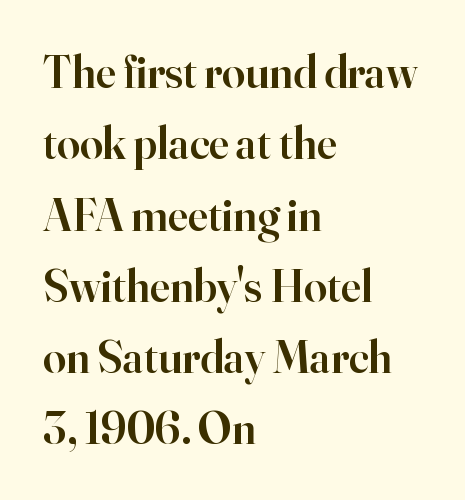
{"serif": "yes", "italic": "no", "bold": "semi", "weight": "semibold", "width": "normal", "stroke_contrast": "high", "x_height": "small", "monospaced": "no", "underline": "no", "align": "left", "line_spacing": "normal", "line_spacing_ratio": 1.55, "letter_spacing": "normal", "letter_spacing_em": 0.0, "glyph_px": 46}
